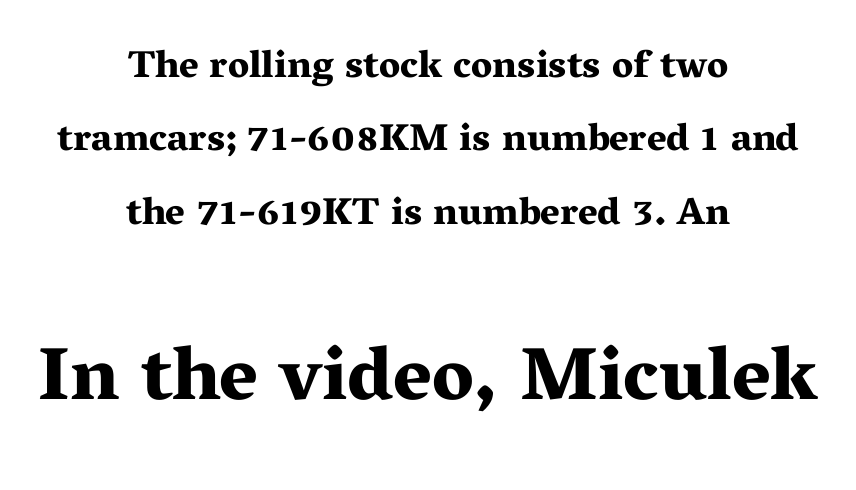
The rendering uses natural spacing where letterforms have individual widths. You could call the tracking neutral — neither tight nor loose. Both edges are ragged and mirror each other, which tells us the setting is centered. These lines carry a lot of weight — the face is fully bold. A bare baseline throughout the passage.
